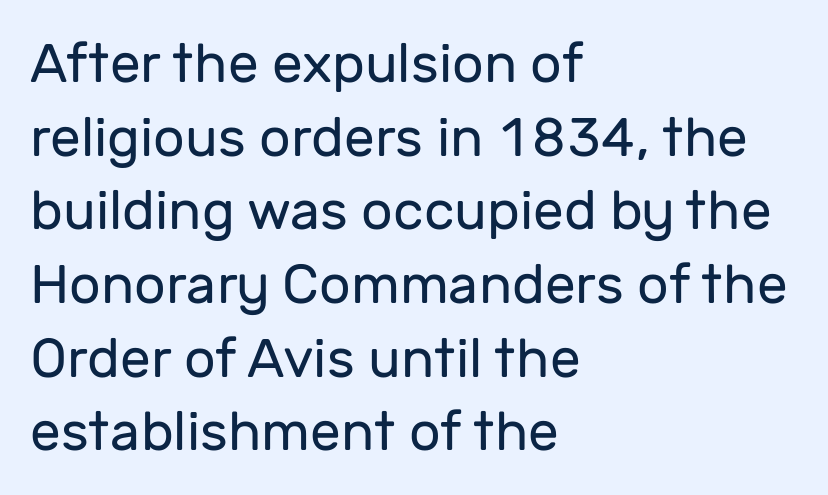
Quick note: interline space is typical. Character widths vary here, with narrow letters taking less room than wide ones. Decoration check: the copy has no underline. These lines stack with their left ends in a neat column. Serif or sans? Sans — the stroke terminals are bare. The letters look calm and open, with moderate or lighter stems.
